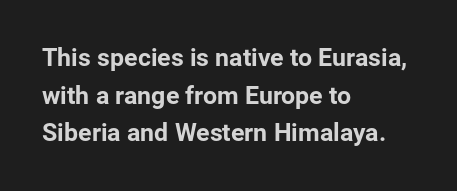
{"italic": "no", "underline": "no", "align": "left", "line_spacing": "normal", "line_spacing_ratio": 1.51, "letter_spacing": "normal", "letter_spacing_em": 0.0, "glyph_px": 25}
